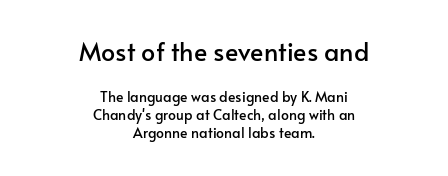
Q: Is the text italic (slanted)? A: No, it is upright.
Q: Is the text underlined? A: No.
Q: How is the paragraph aligned? A: Centered.
Q: Is the spacing between letters normal or unusually wide? A: Normal.
Q: Is the spacing between lines tight, normal or loose? A: Normal.
Q: Which block of text is set in a larger size, the first (top) or the second (bottom)? A: The first (top) one.
